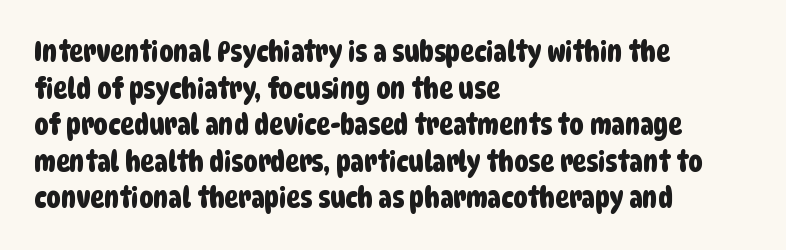
Q: Is the typeface a serif or a sans-serif typeface? A: Sans-serif.
Q: Is the text underlined? A: No.
Q: How is the paragraph aligned? A: Left-aligned.
Q: Is the spacing between letters normal or unusually wide? A: Normal.
Q: Is the spacing between lines tight, normal or loose? A: Normal.
Q: Width (condensed, normal, or wide)? A: Condensed.
Q: Stroke contrast? A: Low.
Q: x-height? A: Large.
Q: Monospaced? A: No.
